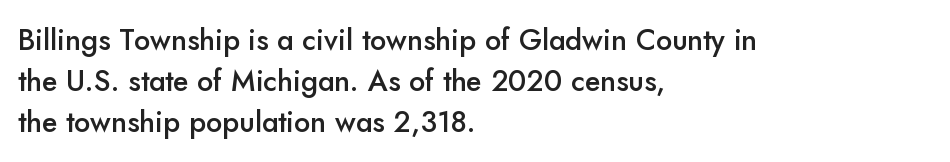
The image shows 29 px semibold sans-serif type, upright; set left-aligned, normal line spacing (1.42x), normal letter spacing, not underlined; low stroke contrast and a small x-height.
